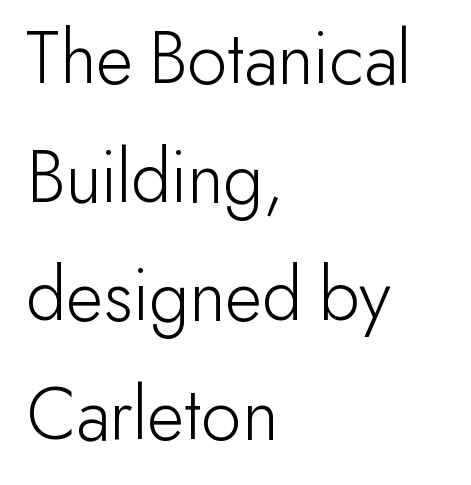
The face used here is a sans, in the tradition of grotesques and geometrics. Layout note: lines flush left. Notice how descenders clear the ascenders below comfortably — that's standard leading. Does extra space separate the letters? No, they use regular spacing.
